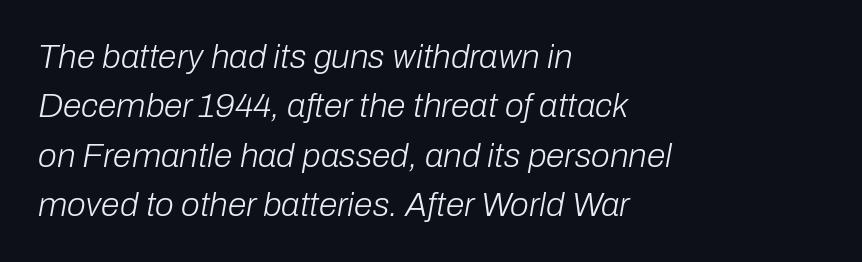
The image shows 34 px light type, italic (leaning right); set left-aligned, normal line spacing (1.45x), normal letter spacing, not underlined; low stroke contrast and a medium x-height.
